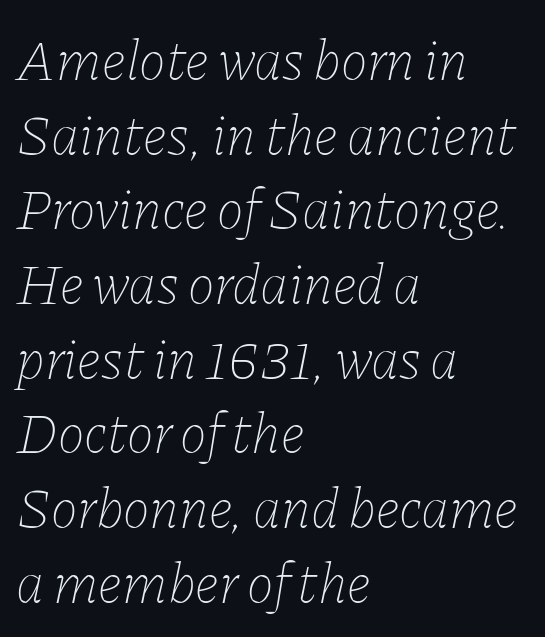
{"italic": "yes", "lean": "right", "slant_degrees": 11, "bold": "no", "weight": "thin", "width": "normal", "stroke_contrast": "low", "x_height": "medium", "monospaced": "no", "underline": "no", "align": "left", "line_spacing": "normal", "line_spacing_ratio": 1.31, "letter_spacing": "normal", "letter_spacing_em": 0.0, "glyph_px": 57}
